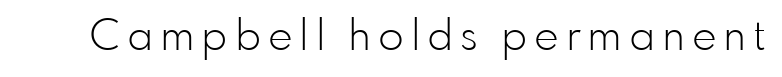
{"serif": "no", "italic": "no", "bold": "no", "weight": "light", "width": "normal", "stroke_contrast": "low", "x_height": "small", "monospaced": "no", "underline": "no", "glyph_px": 42}
